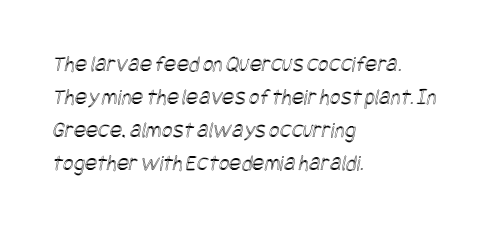
The image shows 23 px text type; set left-aligned, normal line spacing (1.44x), normal letter spacing, not underlined.
